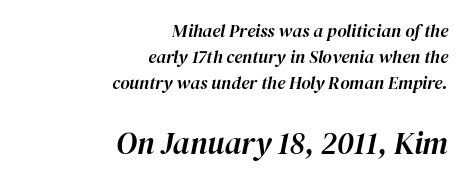
Q: Is the text italic (slanted)? A: Yes, it leans right by about 12 degrees.
Q: Is the text underlined? A: No.
Q: How is the paragraph aligned? A: Right-aligned.
Q: Is the spacing between letters normal or unusually wide? A: Normal.
Q: Is the spacing between lines tight, normal or loose? A: Normal.
Q: Which block of text is set in a larger size, the first (top) or the second (bottom)? A: The second (bottom) one.
Q: Width (condensed, normal, or wide)? A: Normal.
Q: Stroke contrast? A: High.
Q: x-height? A: Medium.
Q: Monospaced? A: No.
